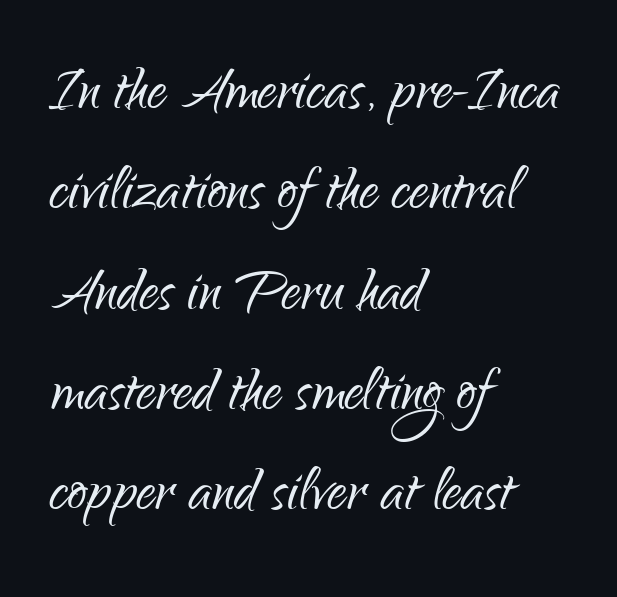
Character widths vary here, with narrow letters taking less room than wide ones. Stems here are at most as thick as an everyday book face. Normally led — the rows are evenly, conventionally spaced. The rendering shows plain stroke endings on the letterforms — a sans-serif design. The rag falls on the right side of this text block.
